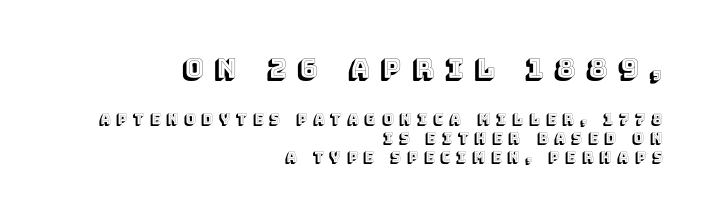
The image shows 26 px text type, upright; set right-aligned, normal line spacing (1.35x), unusually wide letter spacing (+0.42 em), not underlined; the first (top) block is 1.86x larger.
